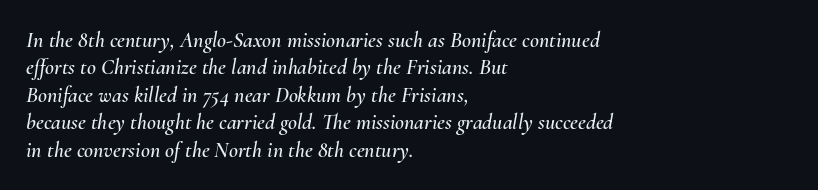
Q: Is the text italic (slanted)? A: Yes, it leans right by about 10 degrees.
Q: Is the text underlined? A: No.
Q: How is the paragraph aligned? A: Left-aligned.
Q: Is the spacing between letters normal or unusually wide? A: Normal.
Q: Is the spacing between lines tight, normal or loose? A: Normal.
